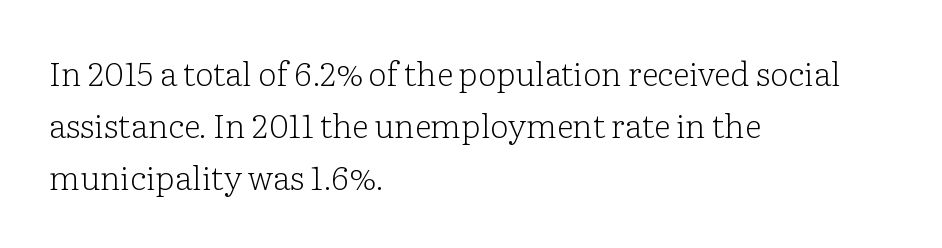
Weight class: somewhere from thin through regular. These lines are composed in type with serifs. Think of a printed novel: that variable character pitch is what you see here. The passage shown has conventional tracking throughout. Which margin do the lines hug? The left one — the right edge is uneven. Normally led — the rows are evenly, conventionally spaced.
